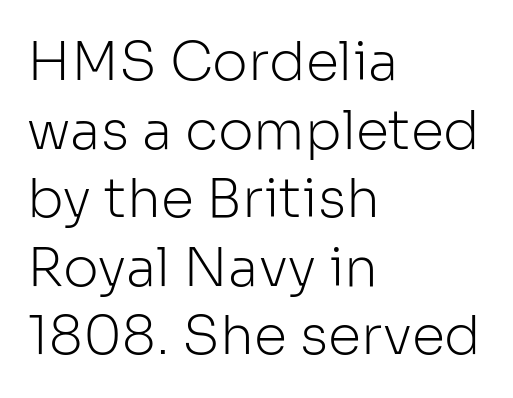
Q: Is the text bold? A: No.
Q: Is the text italic (slanted)? A: No, it is upright.
Q: Is the typeface a serif or a sans-serif typeface? A: Sans-serif.
Q: Is the text underlined? A: No.
Q: How is the paragraph aligned? A: Left-aligned.
Q: Is the spacing between letters normal or unusually wide? A: Normal.
Q: Is the spacing between lines tight, normal or loose? A: Normal.
Q: Width (condensed, normal, or wide)? A: Normal.
Q: Stroke contrast? A: Low.
Q: x-height? A: Medium.
Q: Monospaced? A: No.
